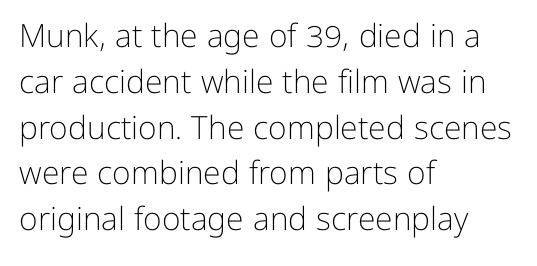
Standard letterfit; no display-style spreading of the glyphs. On a weight scale, this lands at 450 or below. The glyphs in this specimen are sans serif. Each letter keeps its own natural width here, so spacing adapts to shape. The glyphs are unaccompanied by any horizontal stroke below them.
